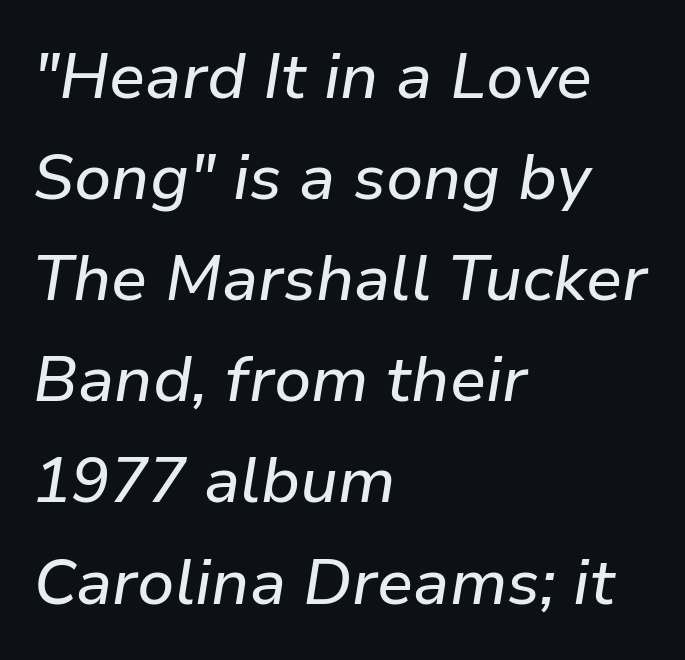
{"italic": "yes", "lean": "right", "slant_degrees": 9, "width": "normal", "stroke_contrast": "low", "x_height": "medium", "monospaced": "no", "underline": "no", "align": "left", "line_spacing": "normal", "line_spacing_ratio": 1.58, "letter_spacing": "normal", "letter_spacing_em": 0.0, "glyph_px": 64}
